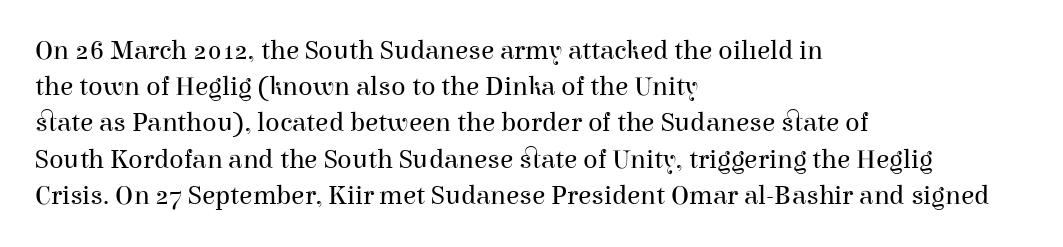
{"italic": "no", "bold": "no", "underline": "no", "align": "left", "line_spacing": "normal", "line_spacing_ratio": 1.34, "letter_spacing": "normal", "letter_spacing_em": 0.0, "glyph_px": 27}
